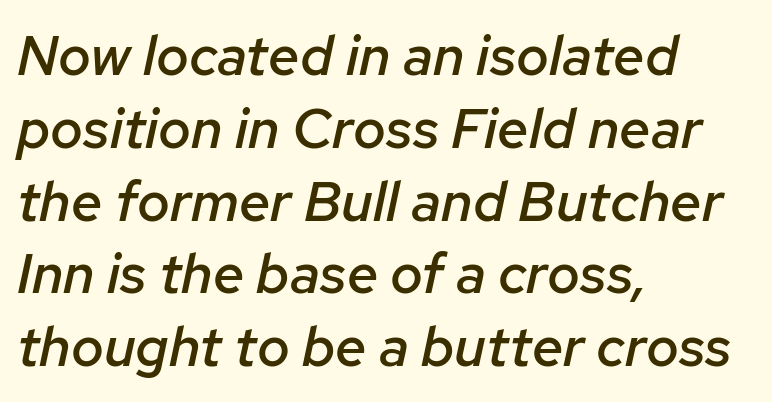
{"italic": "yes", "lean": "right", "slant_degrees": 12, "bold": "semi", "weight": "semibold", "width": "normal", "stroke_contrast": "low", "x_height": "medium", "monospaced": "no", "underline": "no", "align": "left", "line_spacing": "normal", "line_spacing_ratio": 1.3, "letter_spacing": "normal", "letter_spacing_em": 0.0, "glyph_px": 56}
